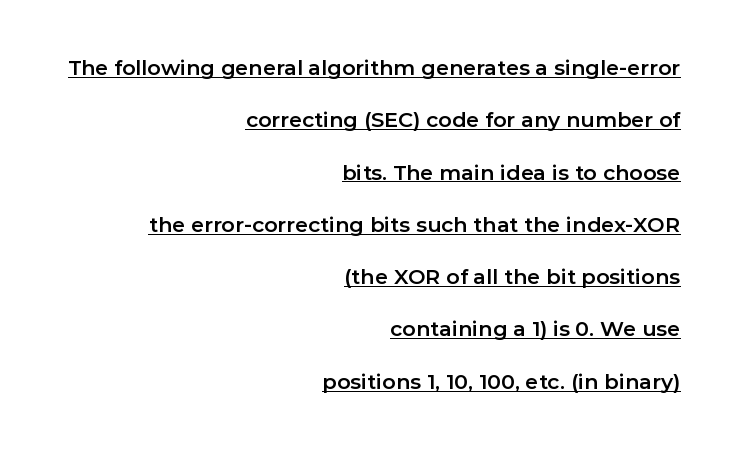
Q: Is the text italic (slanted)? A: No, it is upright.
Q: Is the text underlined? A: Yes.
Q: How is the paragraph aligned? A: Right-aligned.
Q: Is the spacing between letters normal or unusually wide? A: Normal.
Q: Is the spacing between lines tight, normal or loose? A: Loose.
